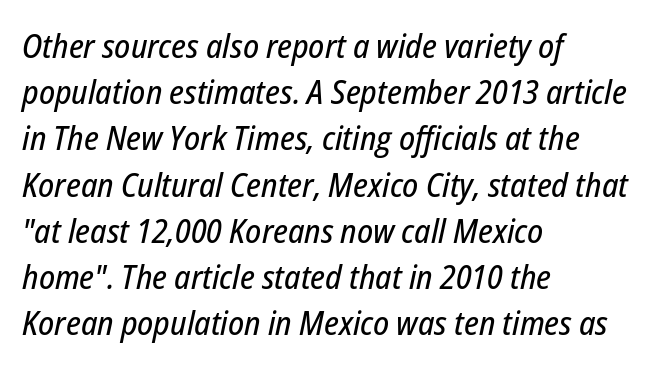
Vertical spacing — default. The face used here is proportionally spaced, like ordinary book or web type. In terms of posture, this sample is oblique. This rendering features lettering with no underline. Caption: multi-line text, flush left, ragged right.
